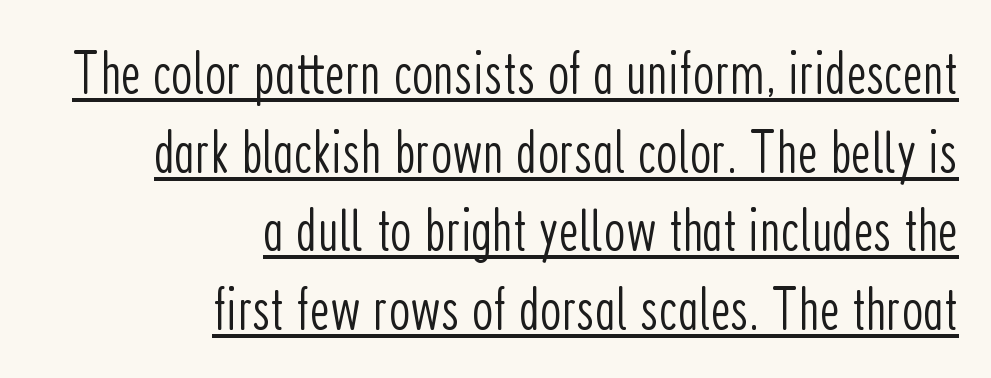
Is there any slant? The stems are plumb. Tracking here is standard; glyphs follow each other at the usual distance. A light-to-regular cut is what we see here. The rendering uses the underline text-decoration.
